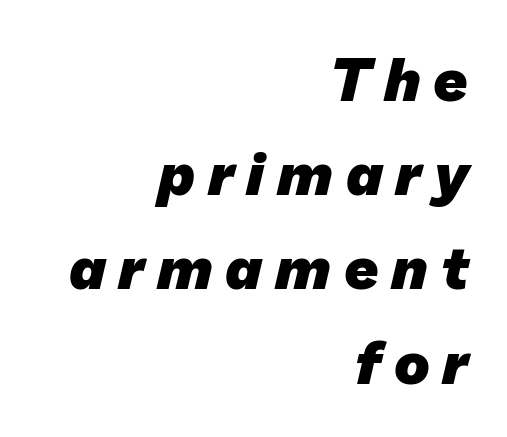
The image shows 60 px heavy sans-serif type; set right-aligned, normal line spacing (1.57x), unusually wide letter spacing (+0.21 em), not underlined; low stroke contrast and a medium x-height.
